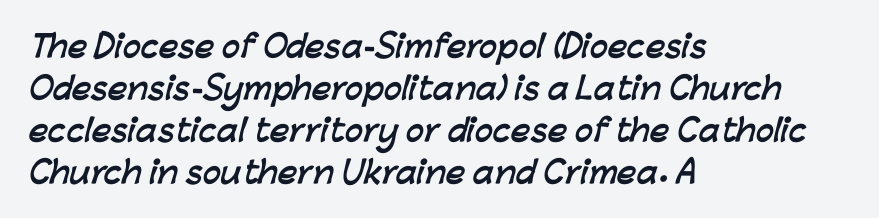
{"serif": "no", "bold": "yes", "weight": "semibold", "width": "normal", "stroke_contrast": "low", "x_height": "medium", "monospaced": "no", "underline": "no", "align": "left", "line_spacing": "normal", "line_spacing_ratio": 1.4, "letter_spacing": "normal", "letter_spacing_em": 0.0, "glyph_px": 30}
